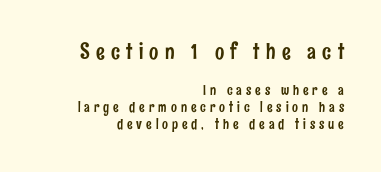
Q: Is the text italic (slanted)? A: No, it is upright.
Q: Is the text underlined? A: No.
Q: How is the paragraph aligned? A: Right-aligned.
Q: Is the spacing between letters normal or unusually wide? A: Unusually wide.
Q: Which block of text is set in a larger size, the first (top) or the second (bottom)? A: The first (top) one.
